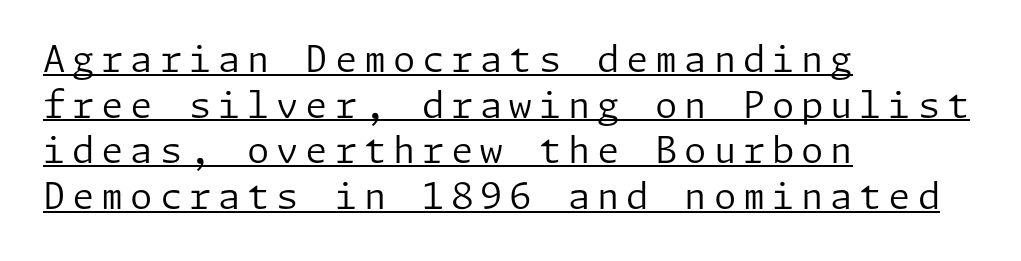
It's the straight-up-and-down kind of type. The rows are spaced the way most documents space them. Underlined type. Grotesque or geometric, the face here clearly has no serifs. Ink coverage per letter is moderate at most. Caption: multi-line text, flush left, ragged right.
